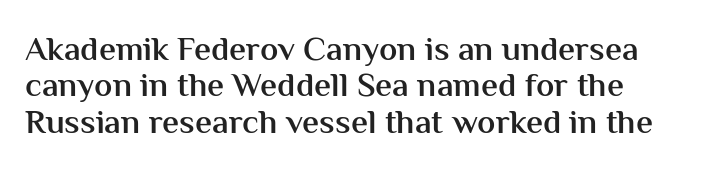
Q: Is the text bold? A: Semi-bold.
Q: Is the text italic (slanted)? A: No, it is upright.
Q: Is the typeface a serif or a sans-serif typeface? A: Sans-serif.
Q: Is the text underlined? A: No.
Q: Is the spacing between letters normal or unusually wide? A: Normal.
Q: Is the spacing between lines tight, normal or loose? A: Tight.
Q: Width (condensed, normal, or wide)? A: Normal.
Q: Stroke contrast? A: Medium.
Q: x-height? A: Medium.
Q: Monospaced? A: No.
